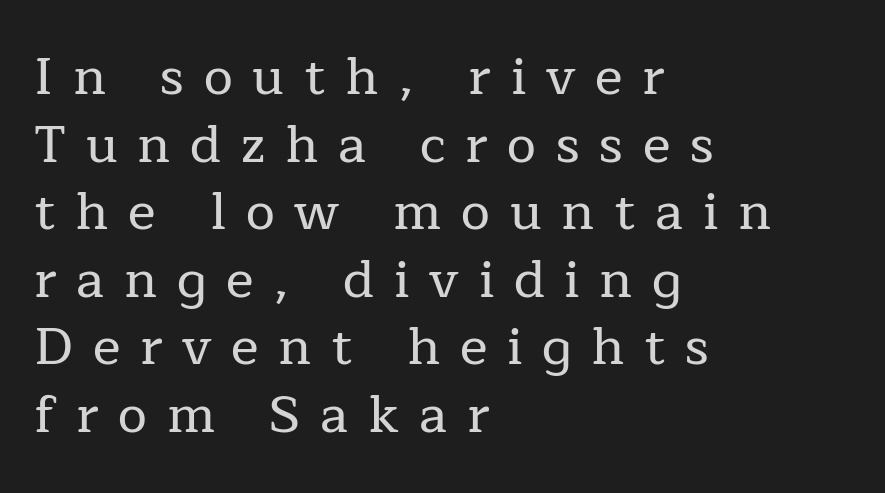
The typography opts for an upright posture over an oblique one. Do the characters align in a grid? No, the font is proportional. The gap between lines stays unmarked. Does the copy run flush right? No — it runs flush left. In terms of letterspacing, this is a distinctly airy, spread setting. Reading down the column, the eye jumps a familiar distance to each next line.
